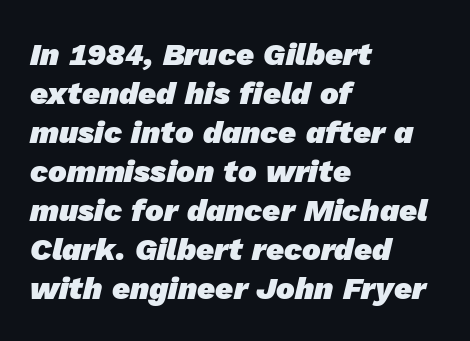
{"serif": "no", "bold": "yes", "weight": "heavy", "width": "normal", "stroke_contrast": "low", "x_height": "medium", "monospaced": "no", "underline": "no", "align": "left", "line_spacing": "normal", "line_spacing_ratio": 1.26, "letter_spacing": "normal", "letter_spacing_em": 0.0, "glyph_px": 31}
